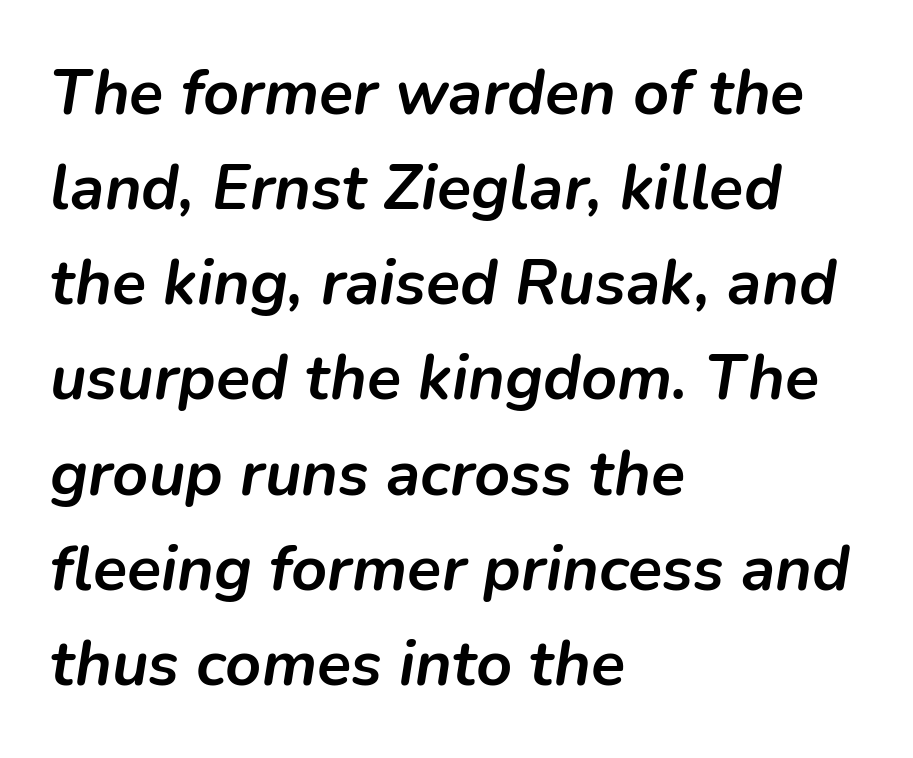
Notice how thick the strokes are: this is what a full bold looks like. The rendering keeps characters at their native spacing. The passage shown is typed in a proportional face where columns would drift. The paragraph shown leans on its left margin. The space directly below the letters is spotless. Students, observe: this is what conventionally led text looks like.
